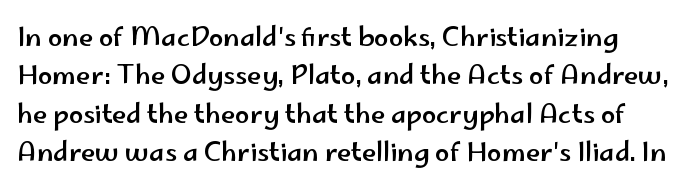
The image shows 26 px text type, upright; set normal line spacing (1.48x), normal letter spacing, not underlined.
